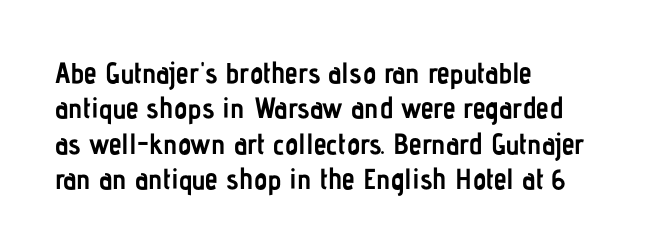
The axis of the letterforms is exactly vertical. You could call the tracking neutral — neither tight nor loose. The letters are bold, with thick, heavy strokes. Quick note: underline off. Serifs: no, the terminals of the letterforms are clean.
